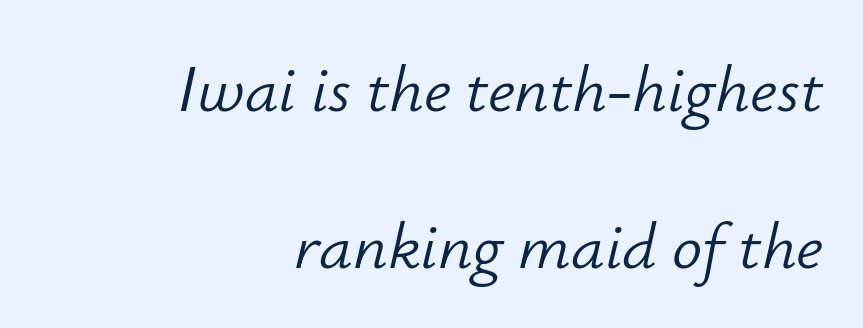
{"italic": "yes", "lean": "right", "slant_degrees": 12, "bold": "no", "weight": "light", "width": "normal", "stroke_contrast": "low", "x_height": "small", "monospaced": "no", "underline": "no", "align": "right", "line_spacing": "loose", "line_spacing_ratio": 2.34, "letter_spacing": "normal", "letter_spacing_em": 0.0, "glyph_px": 67}
